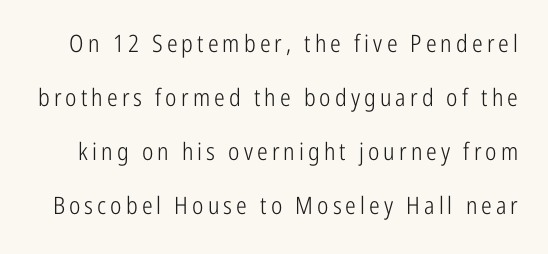
Heaviness? Minimal to ordinary, like unemphasized prose. Just letters on the line, the space beneath them empty. The axis of the letterforms is exactly vertical. The leading is generous, giving the passage an open texture.
